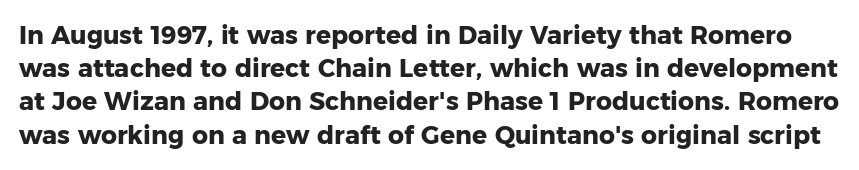
Interline gaps are of average width in this sample. Does the lettering tilt? It doesn't — this is upright. Students, note that the glyphs here touch the page at normal intervals. No word sits above an underline.
